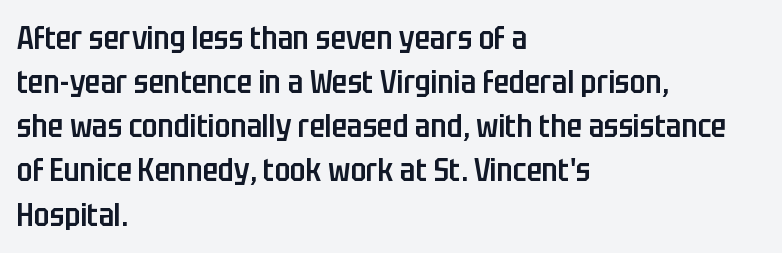
The image shows 32 px semibold, condensed sans-serif type, upright; set left-aligned, normal line spacing (1.38x), normal letter spacing, not underlined; low stroke contrast and a large x-height.
